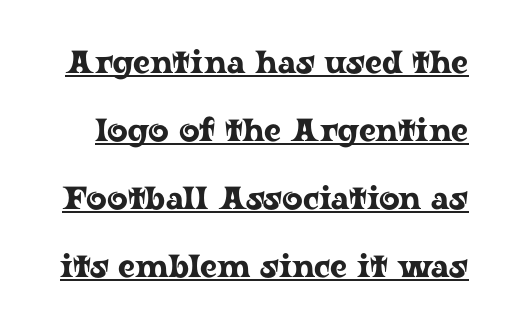
Line spacing here is loose. These lines are rendered in a variable-pitch font. Serif or sans? Serif — the stroke terminals have little feet. How are the letters spaced? Ordinarily, with no added tracking. Has an underline been added? It has. Vertical strokes here are truly vertical.
